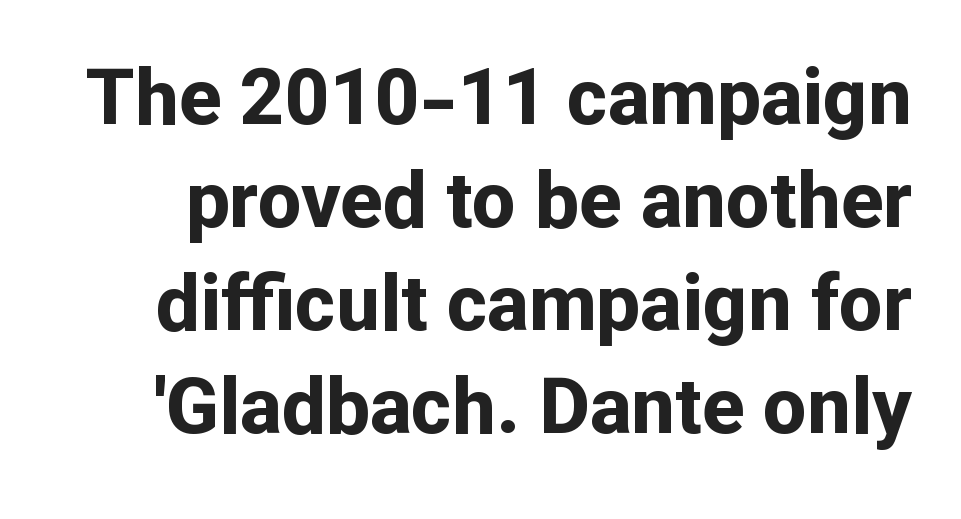
Q: Is the text bold? A: Yes.
Q: Is the text italic (slanted)? A: No, it is upright.
Q: Is the typeface a serif or a sans-serif typeface? A: Sans-serif.
Q: Is the text underlined? A: No.
Q: Is the spacing between letters normal or unusually wide? A: Normal.
Q: Is the spacing between lines tight, normal or loose? A: Normal.
Q: Width (condensed, normal, or wide)? A: Normal.
Q: Stroke contrast? A: Low.
Q: x-height? A: Medium.
Q: Monospaced? A: No.
